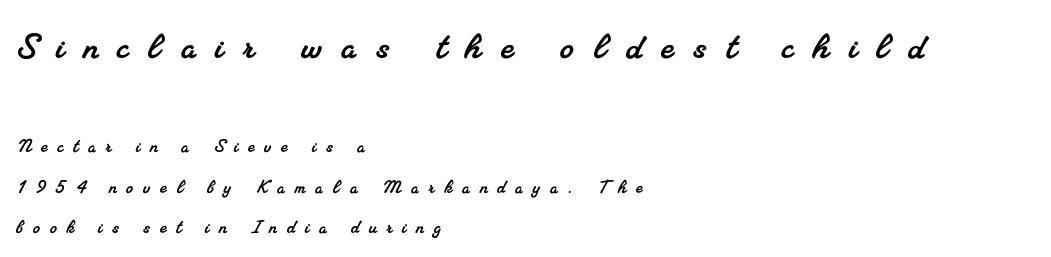
Q: Is the typeface a serif or a sans-serif typeface? A: Serif.
Q: Is the text underlined? A: No.
Q: How is the paragraph aligned? A: Left-aligned.
Q: Is the spacing between letters normal or unusually wide? A: Unusually wide.
Q: Which block of text is set in a larger size, the first (top) or the second (bottom)? A: The first (top) one.
Q: Width (condensed, normal, or wide)? A: Normal.
Q: Stroke contrast? A: Medium.
Q: x-height? A: Small.
Q: Monospaced? A: No.
